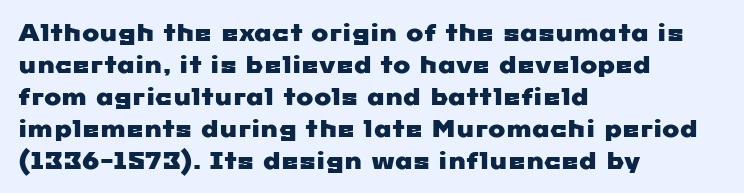
The image shows 23 px text type; set left-aligned, normal line spacing (1.39x), normal letter spacing, not underlined.
